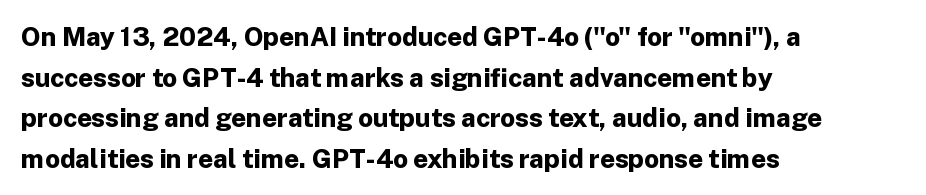
The image shows 26 px bold type, upright; set left-aligned, normal line spacing (1.56x), normal letter spacing, not underlined.
